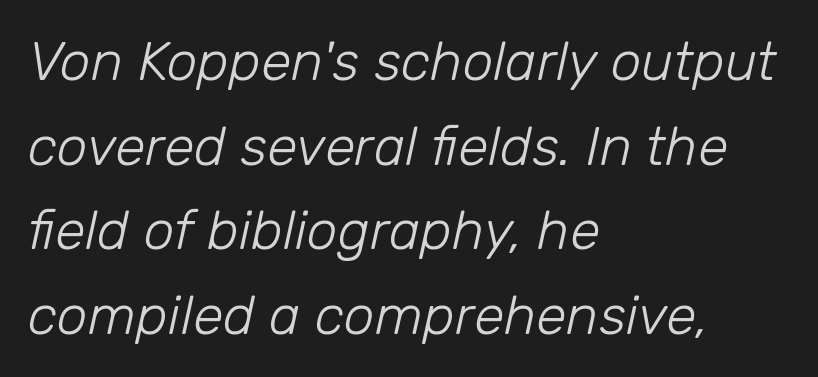
{"italic": "yes", "lean": "right", "slant_degrees": 12, "bold": "no", "weight": "light", "width": "normal", "stroke_contrast": "low", "x_height": "medium", "monospaced": "no", "underline": "no", "align": "left", "line_spacing": "normal", "line_spacing_ratio": 1.54, "letter_spacing": "normal", "letter_spacing_em": 0.0, "glyph_px": 55}
